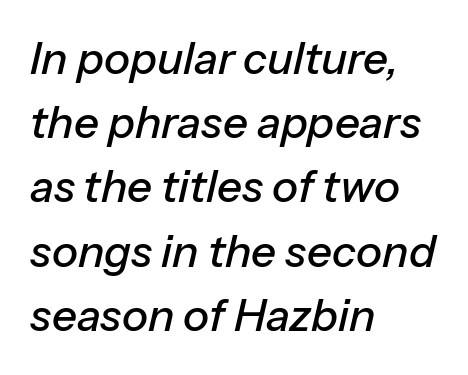
Q: Is the text italic (slanted)? A: Yes, it leans right by about 13 degrees.
Q: Is the text underlined? A: No.
Q: How is the paragraph aligned? A: Left-aligned.
Q: Is the spacing between letters normal or unusually wide? A: Normal.
Q: Is the spacing between lines tight, normal or loose? A: Normal.
Q: Width (condensed, normal, or wide)? A: Normal.
Q: Stroke contrast? A: Low.
Q: x-height? A: Medium.
Q: Monospaced? A: No.
